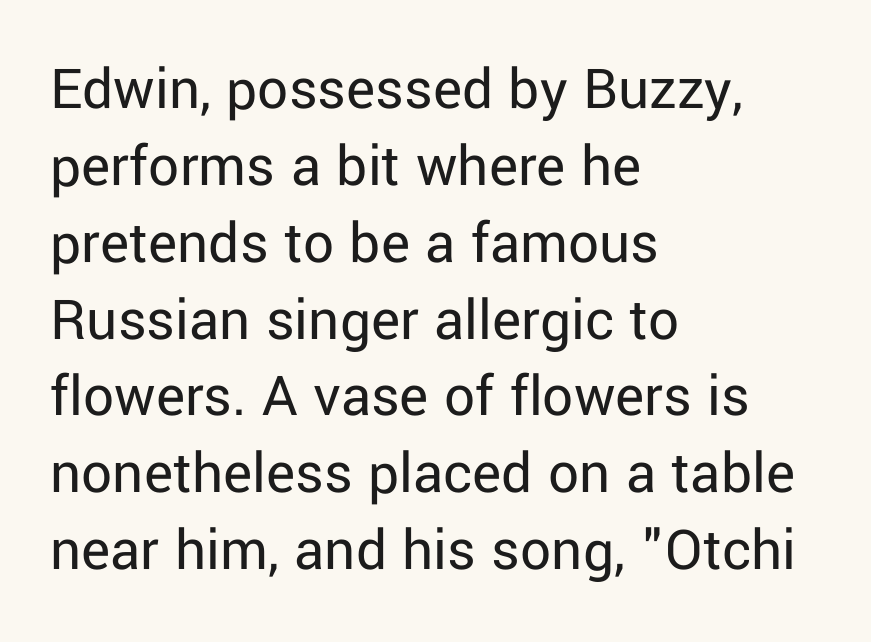
{"serif": "no", "italic": "no", "bold": "no", "weight": "regular", "width": "normal", "stroke_contrast": "low", "x_height": "medium", "monospaced": "no", "underline": "no", "align": "left", "line_spacing": "normal", "line_spacing_ratio": 1.26, "letter_spacing": "normal", "letter_spacing_em": 0.0, "glyph_px": 61}
